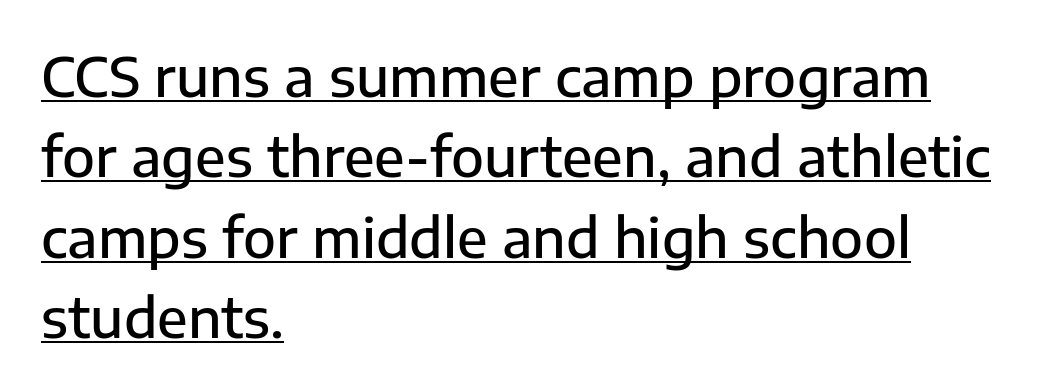
{"serif": "no", "italic": "no", "bold": "semi", "weight": "semibold", "width": "normal", "stroke_contrast": "low", "x_height": "medium", "monospaced": "no", "underline": "yes", "align": "left", "line_spacing": "normal", "line_spacing_ratio": 1.49, "letter_spacing": "normal", "letter_spacing_em": 0.0, "glyph_px": 54}
